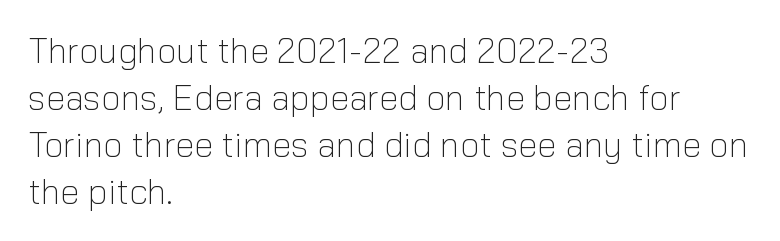
{"serif": "no", "italic": "no", "bold": "no", "weight": "light", "width": "normal", "stroke_contrast": "low", "x_height": "medium", "monospaced": "no", "underline": "no", "align": "left", "line_spacing": "normal", "line_spacing_ratio": 1.34, "letter_spacing": "normal", "letter_spacing_em": 0.0, "glyph_px": 35}
